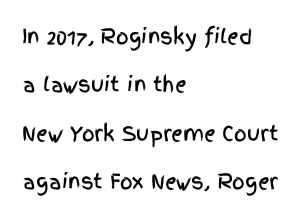
Q: Is the text italic (slanted)? A: No, it is upright.
Q: Is the text underlined? A: No.
Q: How is the paragraph aligned? A: Left-aligned.
Q: Is the spacing between letters normal or unusually wide? A: Normal.
Q: Is the spacing between lines tight, normal or loose? A: Loose.
